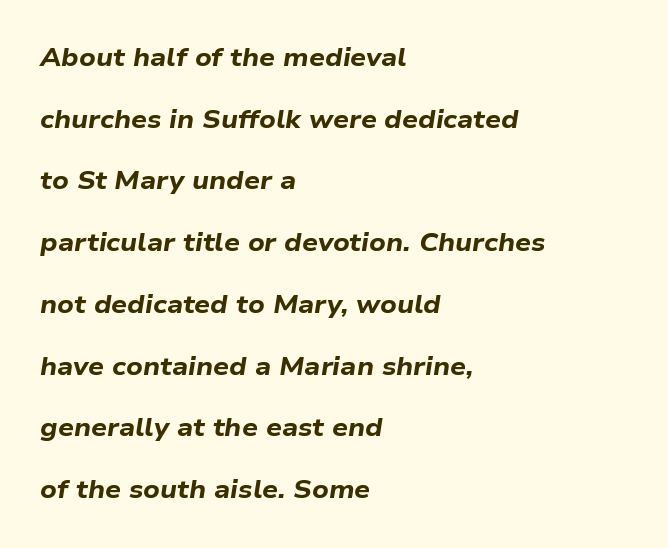
{"italic": "yes", "lean": "right", "slant_degrees": 9, "bold": "yes", "underline": "no", "align": "left", "line_spacing": "loose", "line_spacing_ratio": 2.47, "letter_spacing": "normal", "letter_spacing_em": 0.0, "glyph_px": 25}
